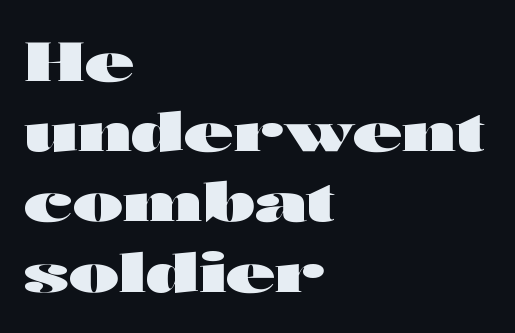
Standard letterfit; no display-style spreading of the glyphs. Students, this is bold: see how much ink each stroke carries. Notice how the passage keeps a crisp vertical edge on the left only. Does the lettering tilt? It doesn't — this is upright. Leading: standard.
